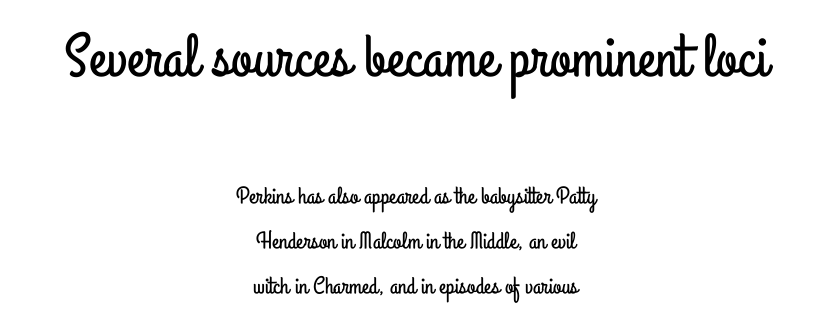
Large over small — that's the arrangement of the two blocks here. Check the space under the baseline: it is left empty. A typesetter would call this proportional, since set widths differ per character. Spacing between characters is what you'd get straight out of the box. If you drew a line through each stem, it would be perfectly vertical. Short and long lines alike share a common midpoint.
